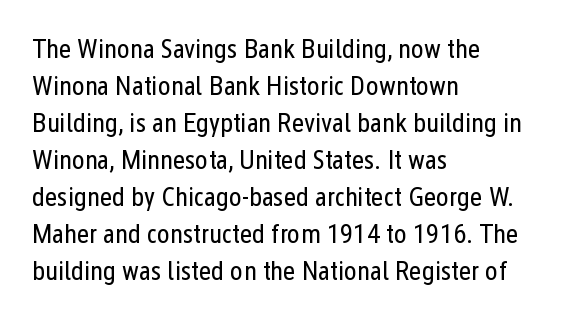
The image shows 27 px text type, upright; set left-aligned, normal line spacing (1.37x), normal letter spacing, not underlined.
